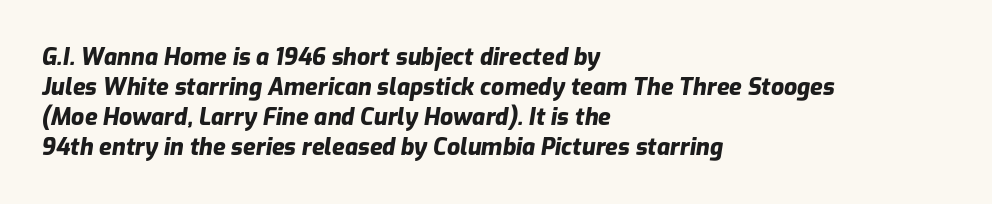
{"italic": "yes", "lean": "right", "slant_degrees": 9, "bold": "yes", "underline": "no", "align": "left", "line_spacing": "normal", "line_spacing_ratio": 1.3, "letter_spacing": "normal", "letter_spacing_em": 0.0, "glyph_px": 23}
